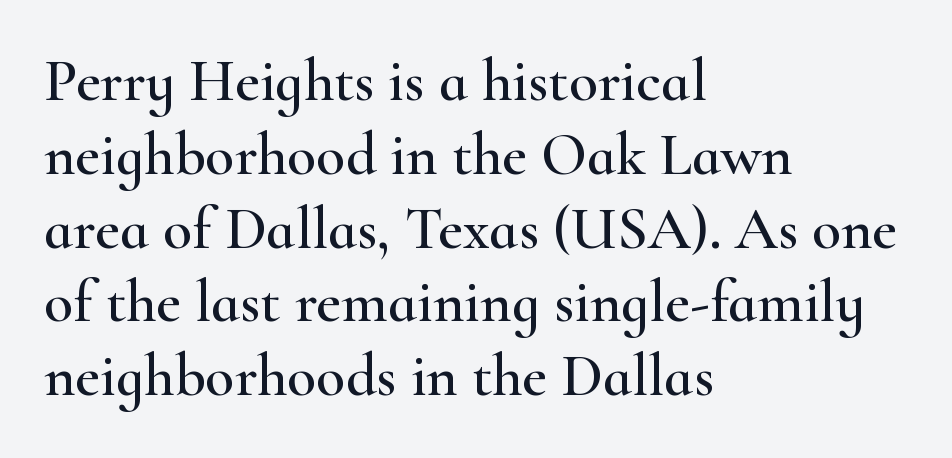
The image shows 60 px wide serif type, upright; set left-aligned, line spacing 1.23x, normal letter spacing, not underlined; high stroke contrast and a small x-height.
